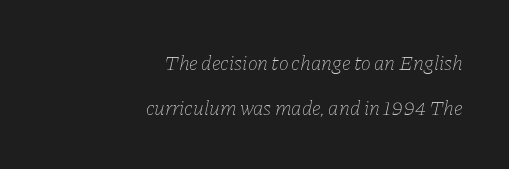
{"italic": "yes", "lean": "right", "slant_degrees": 11, "bold": "no", "underline": "no", "align": "right", "line_spacing": "loose", "line_spacing_ratio": 2.15, "letter_spacing": "normal", "letter_spacing_em": 0.0, "glyph_px": 21}
